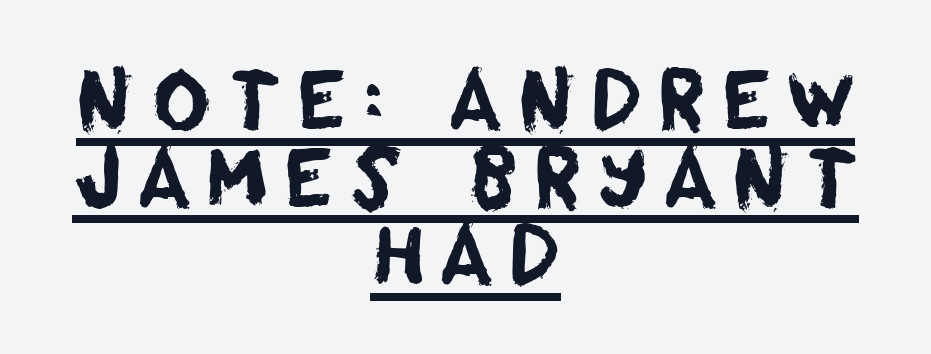
Q: Is the typeface a serif or a sans-serif typeface? A: Sans-serif.
Q: Is the text underlined? A: Yes.
Q: How is the paragraph aligned? A: Centered.
Q: Is the spacing between lines tight, normal or loose? A: Tight.
Q: Width (condensed, normal, or wide)? A: Normal.
Q: Stroke contrast? A: Low.
Q: x-height? A: Large.
Q: Monospaced? A: No.
